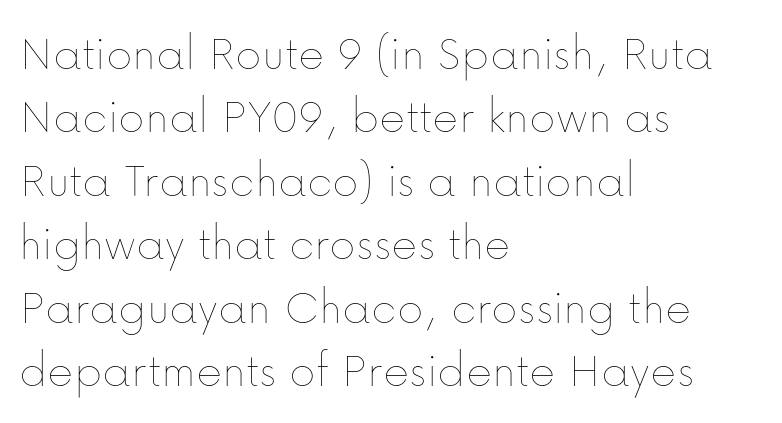
The image shows 50 px thin type, upright; set left-aligned, normal line spacing (1.27x), normal letter spacing, not underlined; low stroke contrast and a medium x-height.
